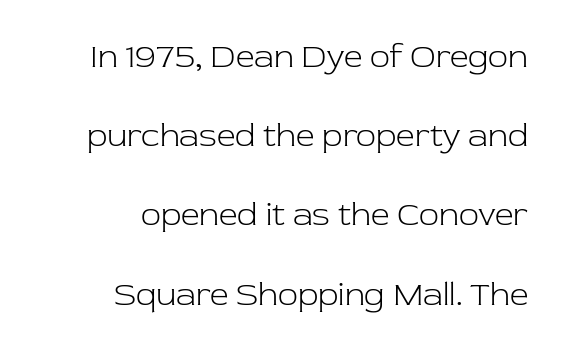
Q: Is the text bold? A: No.
Q: Is the text italic (slanted)? A: No, it is upright.
Q: Is the typeface a serif or a sans-serif typeface? A: Serif.
Q: Is the text underlined? A: No.
Q: How is the paragraph aligned? A: Right-aligned.
Q: Is the spacing between letters normal or unusually wide? A: Normal.
Q: Is the spacing between lines tight, normal or loose? A: Loose.
Q: Width (condensed, normal, or wide)? A: Normal.
Q: Stroke contrast? A: Low.
Q: x-height? A: Medium.
Q: Monospaced? A: No.
